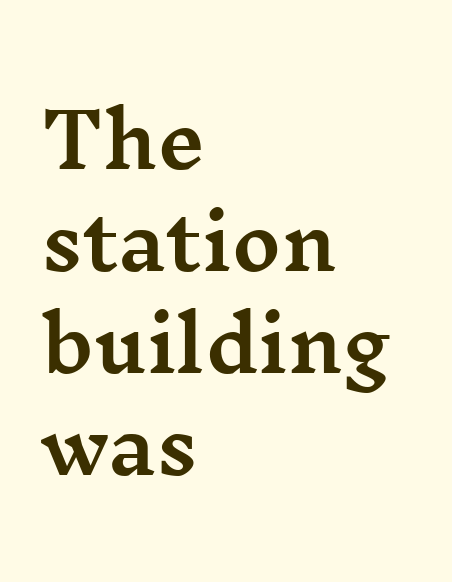
Does the copy run flush right? No — it runs flush left. Default kerning and tracking; the words read as compact shapes. Each new line begins a customary step beneath the previous one. A typesetter would mark this as roman, not italic. Do the characters align in a grid? No, the font is proportional. You can tell from the footed stems that serif type was used.
